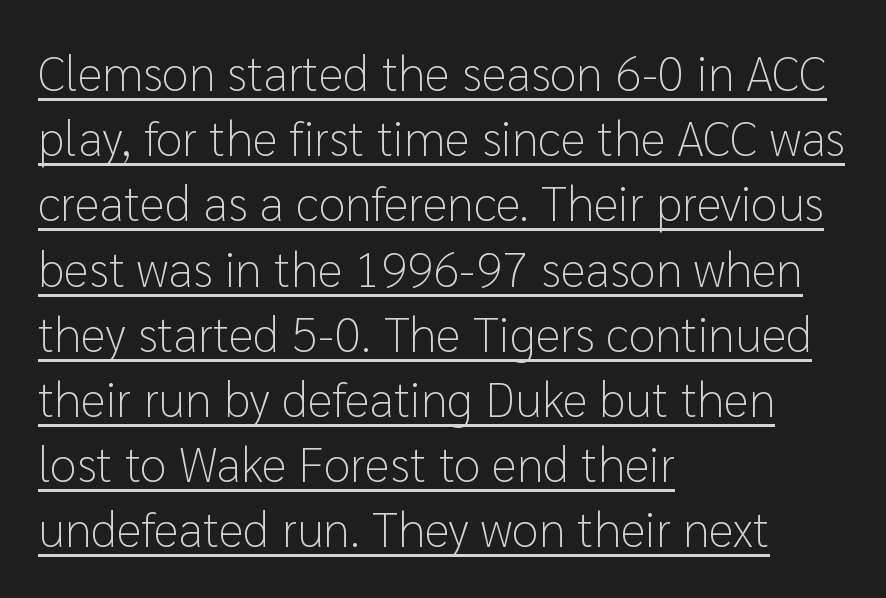
{"serif": "no", "italic": "no", "bold": "no", "weight": "light", "width": "normal", "stroke_contrast": "low", "x_height": "medium", "monospaced": "no", "underline": "yes", "align": "left", "line_spacing": "normal", "line_spacing_ratio": 1.33, "letter_spacing": "normal", "letter_spacing_em": 0.0, "glyph_px": 49}
